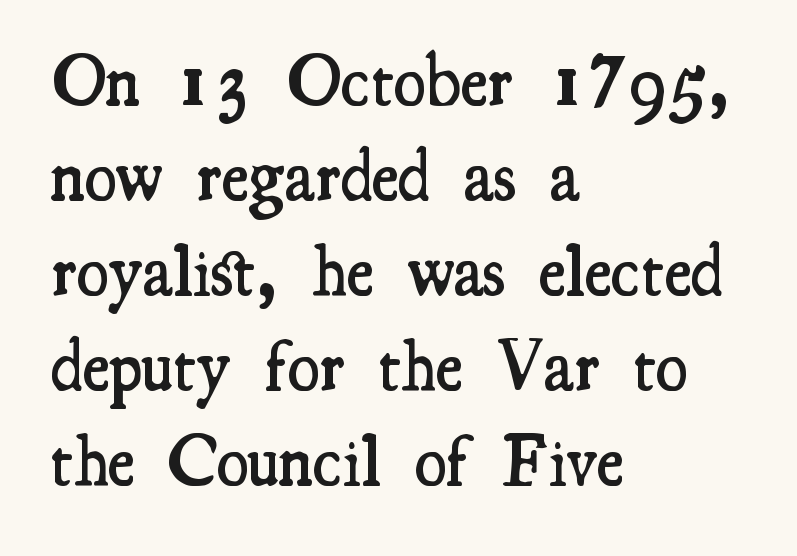
The foot of each line stays bare and open. Line beginnings align vertically; line endings do not. This sample has the flowing, uneven cadence of proportional lettering. Designer's note — italics off, roman on.
